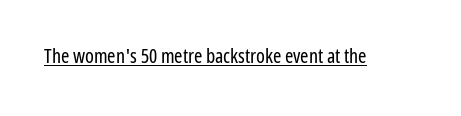
{"italic": "no", "bold": "no", "underline": "yes", "letter_spacing": "normal", "letter_spacing_em": 0.0, "glyph_px": 20}
